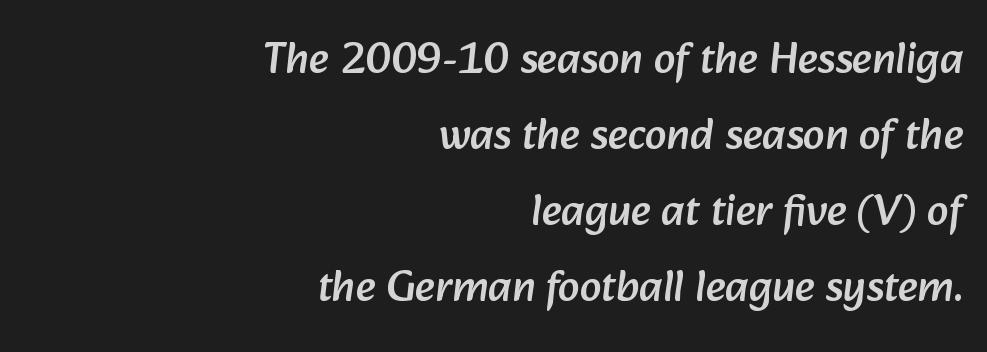
{"serif": "no", "width": "normal", "stroke_contrast": "low", "x_height": "medium", "monospaced": "no", "underline": "no", "align": "right", "line_spacing_ratio": 1.73, "letter_spacing": "normal", "letter_spacing_em": 0.0, "glyph_px": 44}
